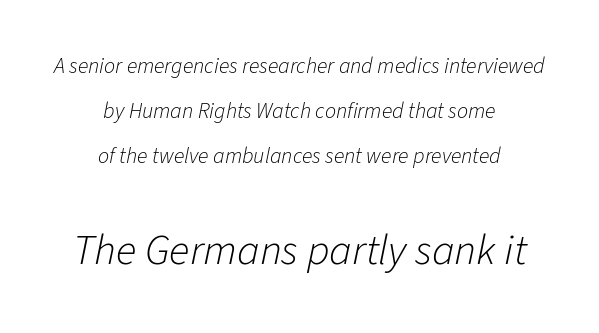
Q: Is the text bold? A: No.
Q: Is the text italic (slanted)? A: Yes, it leans right by about 11 degrees.
Q: Is the text underlined? A: No.
Q: How is the paragraph aligned? A: Centered.
Q: Is the spacing between letters normal or unusually wide? A: Normal.
Q: Is the spacing between lines tight, normal or loose? A: Loose.
Q: Which block of text is set in a larger size, the first (top) or the second (bottom)? A: The second (bottom) one.
Q: Width (condensed, normal, or wide)? A: Normal.
Q: Stroke contrast? A: Low.
Q: x-height? A: Medium.
Q: Monospaced? A: No.
